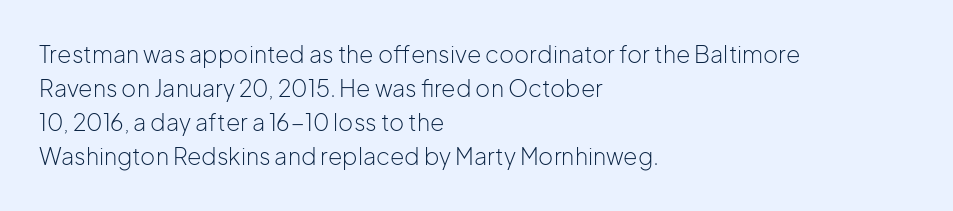
Q: Is the text bold? A: No.
Q: Is the text italic (slanted)? A: No, it is upright.
Q: Is the text underlined? A: No.
Q: How is the paragraph aligned? A: Left-aligned.
Q: Is the spacing between letters normal or unusually wide? A: Normal.
Q: Is the spacing between lines tight, normal or loose? A: Normal.
